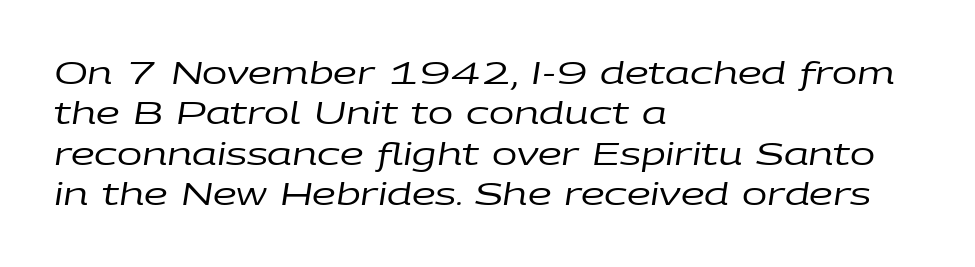
The image shows 30 px regular-weight, wide type, italic (leaning right); set left-aligned, normal line spacing (1.35x), normal letter spacing, not underlined; low stroke contrast and a large x-height.
